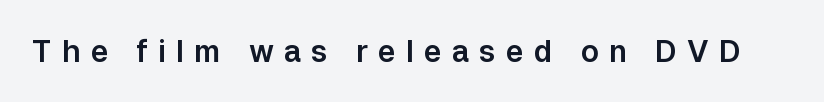
The image shows 30 px sans-serif type, upright; set unusually wide letter spacing (+0.34 em), not underlined; low stroke contrast and a medium x-height.
